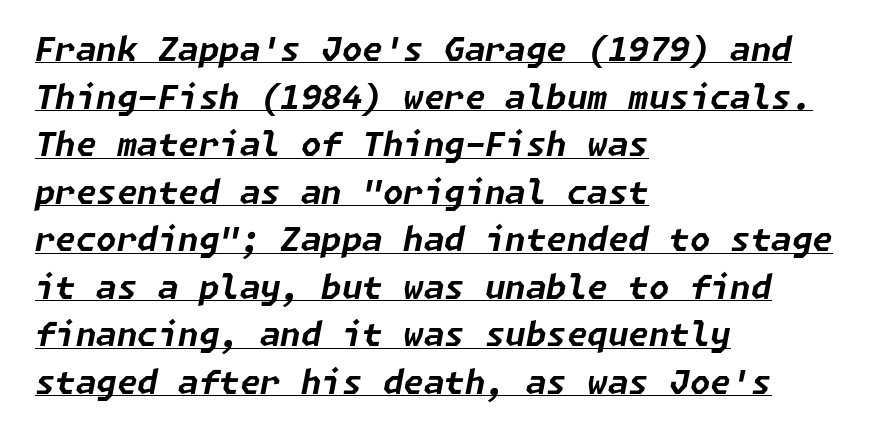
You can see a thin bar hugging the bottom of the glyphs. Italic: yes, the glyphs are oblique. Does the leading feel generous? No, just average. Layout note: lines flush left. The typesetting leans heavy: a genuine bold.
